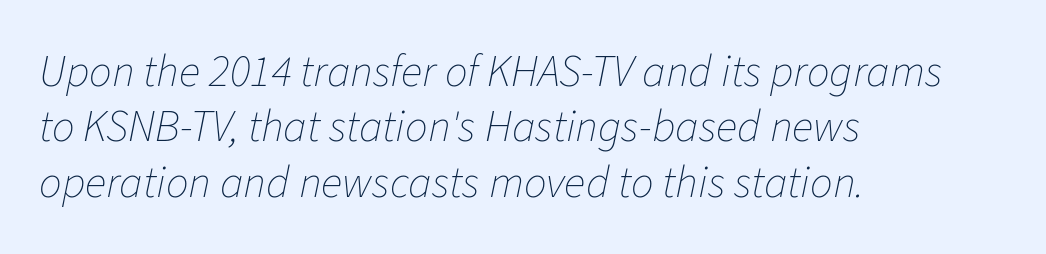
{"italic": "yes", "lean": "right", "slant_degrees": 11, "bold": "no", "weight": "thin", "width": "normal", "stroke_contrast": "low", "x_height": "medium", "monospaced": "no", "underline": "no", "align": "left", "line_spacing_ratio": 1.23, "letter_spacing": "normal", "letter_spacing_em": 0.0, "glyph_px": 45}
